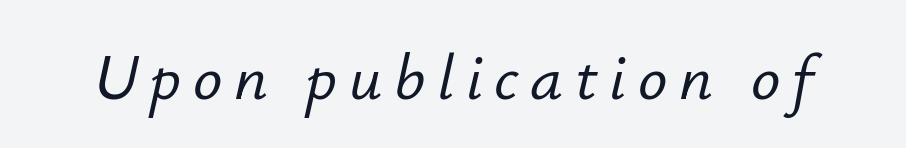
Q: Is the text italic (slanted)? A: Yes, it leans right by about 12 degrees.
Q: Is the text underlined? A: No.
Q: Width (condensed, normal, or wide)? A: Normal.
Q: Stroke contrast? A: Low.
Q: x-height? A: Small.
Q: Monospaced? A: No.
